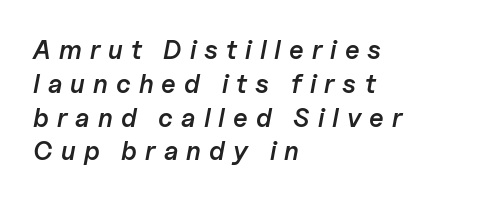
Q: Is the text bold? A: Semi-bold.
Q: Is the text italic (slanted)? A: Yes, it leans right by about 11 degrees.
Q: Is the text underlined? A: No.
Q: How is the paragraph aligned? A: Left-aligned.
Q: Is the spacing between letters normal or unusually wide? A: Unusually wide.
Q: Is the spacing between lines tight, normal or loose? A: Normal.
